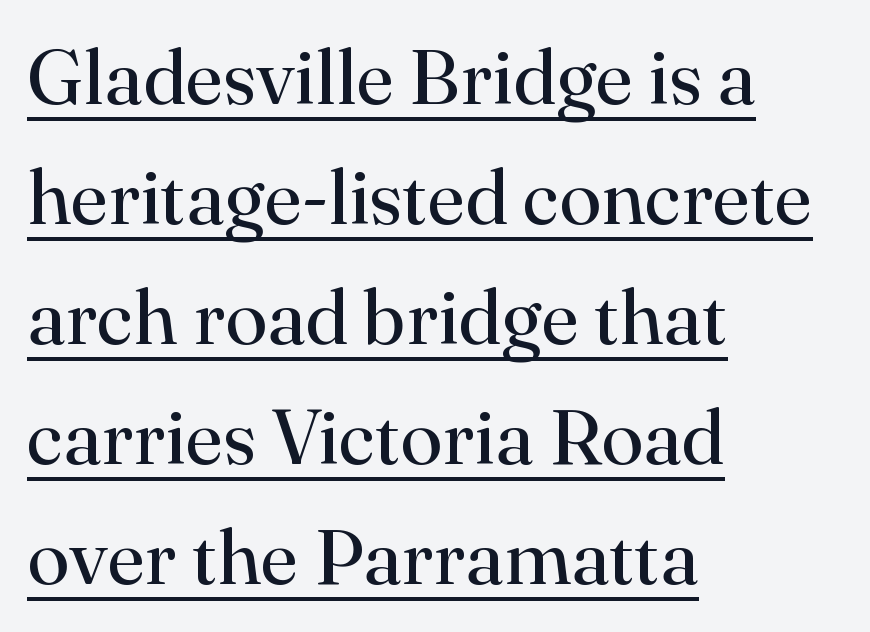
Q: Is the text bold? A: No.
Q: Is the text italic (slanted)? A: No, it is upright.
Q: Is the typeface a serif or a sans-serif typeface? A: Serif.
Q: Is the text underlined? A: Yes.
Q: How is the paragraph aligned? A: Left-aligned.
Q: Is the spacing between letters normal or unusually wide? A: Normal.
Q: Is the spacing between lines tight, normal or loose? A: Normal.
Q: Width (condensed, normal, or wide)? A: Normal.
Q: Stroke contrast? A: High.
Q: x-height? A: Small.
Q: Monospaced? A: No.
